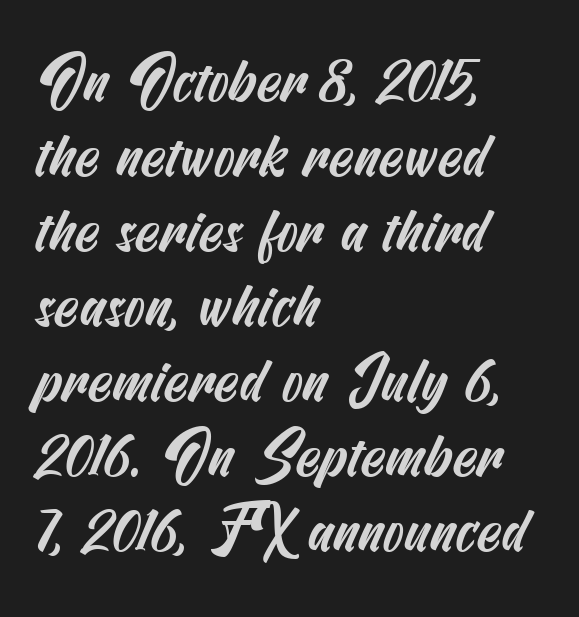
The image shows 62 px condensed sans-serif type; set left-aligned, line spacing 1.21x, normal letter spacing, not underlined; medium stroke contrast and a small x-height.
